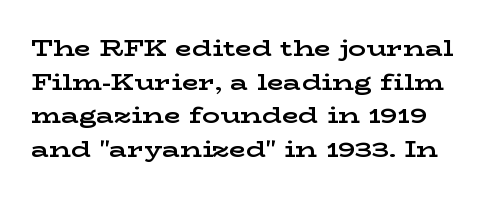
{"italic": "no", "bold": "yes", "underline": "no", "line_spacing": "normal", "line_spacing_ratio": 1.53, "letter_spacing": "normal", "letter_spacing_em": 0.0, "glyph_px": 22}
